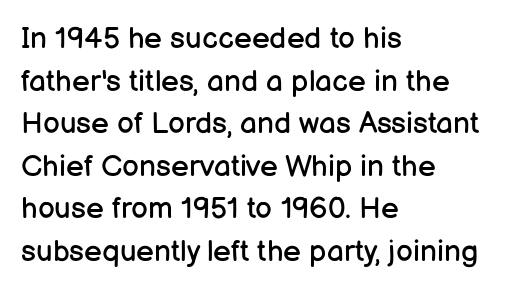
The image shows 30 px regular-weight sans-serif type, upright; set left-aligned, normal line spacing (1.42x), normal letter spacing, not underlined; low stroke contrast and a medium x-height.
